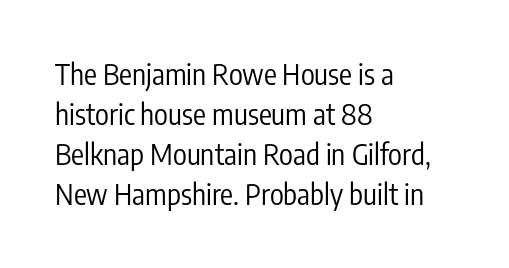
Q: Is the text bold? A: No.
Q: Is the text italic (slanted)? A: No, it is upright.
Q: Is the typeface a serif or a sans-serif typeface? A: Sans-serif.
Q: Is the text underlined? A: No.
Q: How is the paragraph aligned? A: Left-aligned.
Q: Is the spacing between letters normal or unusually wide? A: Normal.
Q: Is the spacing between lines tight, normal or loose? A: Normal.
Q: Width (condensed, normal, or wide)? A: Condensed.
Q: Stroke contrast? A: Low.
Q: x-height? A: Medium.
Q: Monospaced? A: No.
